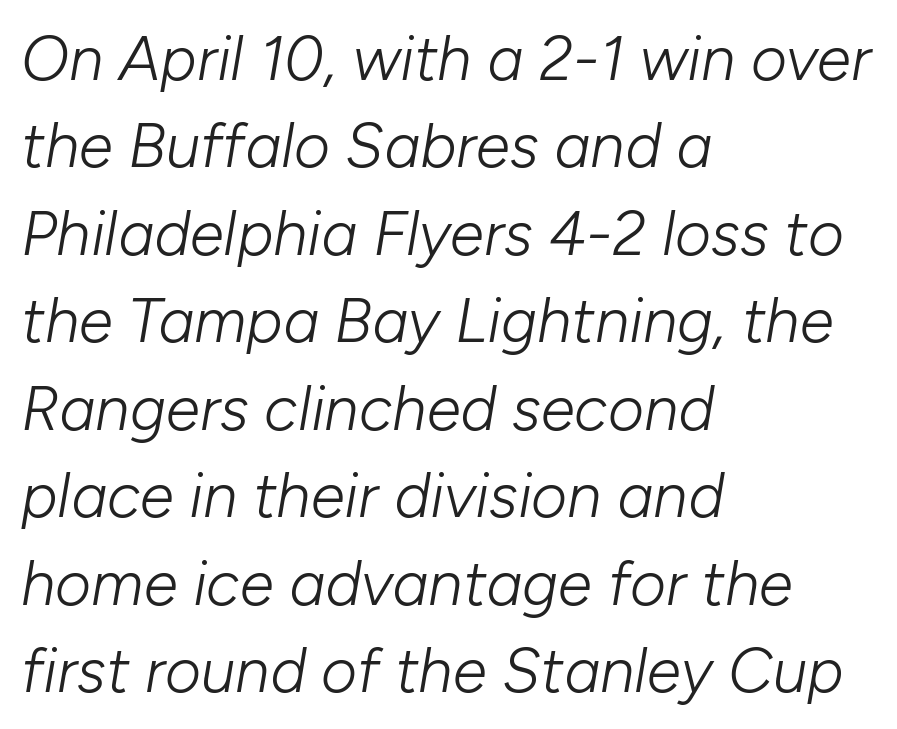
Q: Is the text bold? A: No.
Q: Is the text italic (slanted)? A: Yes, it leans right by about 10 degrees.
Q: Is the text underlined? A: No.
Q: How is the paragraph aligned? A: Left-aligned.
Q: Is the spacing between letters normal or unusually wide? A: Normal.
Q: Is the spacing between lines tight, normal or loose? A: Normal.
Q: Width (condensed, normal, or wide)? A: Normal.
Q: Stroke contrast? A: Low.
Q: x-height? A: Medium.
Q: Monospaced? A: No.
